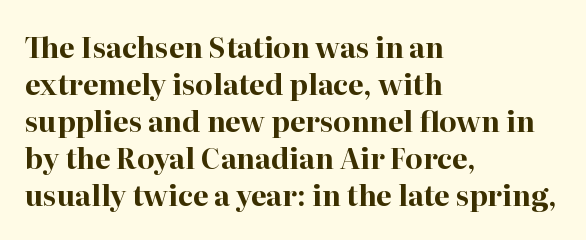
Every stem runs plumb, perpendicular to the baseline. Compared with an ordinary text face, these strokes are far heavier — a full bold. Examine the stroke ends and you'll spot serifs. This sample keeps an unexceptional amount of space between lines. Characters follow at the spacing the type designer built in. The rendering uses natural spacing where letterforms have individual widths.
